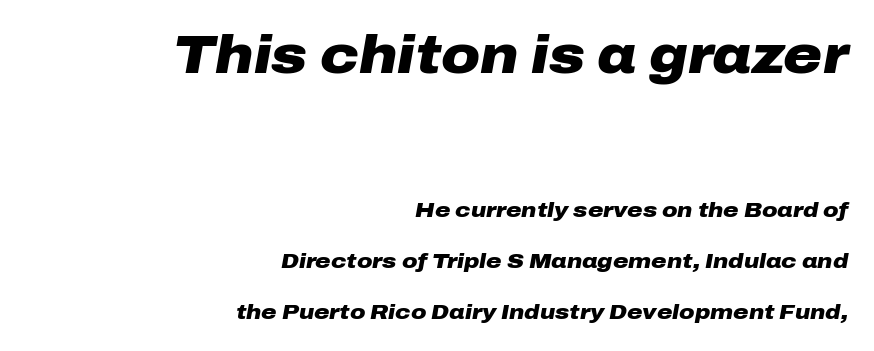
The image shows 53 px heavy, wide type, italic (leaning right); set right-aligned, loose line spacing (2.44x), normal letter spacing, not underlined; the first (top) block is 2.52x larger; low stroke contrast and a medium x-height.
